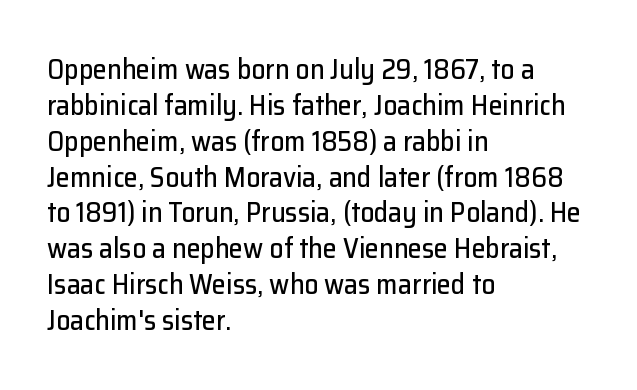
{"serif": "no", "italic": "no", "width": "normal", "stroke_contrast": "low", "x_height": "medium", "monospaced": "no", "underline": "no", "align": "left", "line_spacing": "normal", "line_spacing_ratio": 1.28, "letter_spacing": "normal", "letter_spacing_em": 0.0, "glyph_px": 28}
